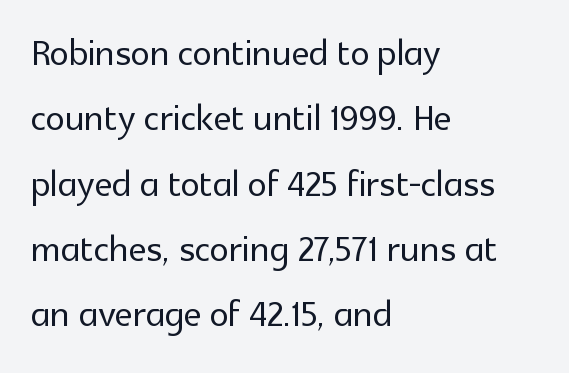
Q: Is the text italic (slanted)? A: No, it is upright.
Q: Is the typeface a serif or a sans-serif typeface? A: Sans-serif.
Q: Is the text underlined? A: No.
Q: How is the paragraph aligned? A: Left-aligned.
Q: Is the spacing between letters normal or unusually wide? A: Normal.
Q: Is the spacing between lines tight, normal or loose? A: Normal.
Q: Width (condensed, normal, or wide)? A: Normal.
Q: x-height? A: Medium.
Q: Monospaced? A: No.
